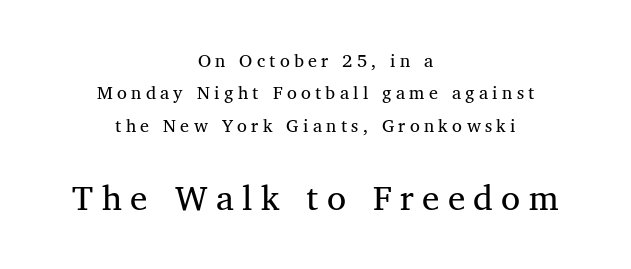
Q: Is the text bold? A: No.
Q: Is the text italic (slanted)? A: No, it is upright.
Q: Is the typeface a serif or a sans-serif typeface? A: Serif.
Q: Is the text underlined? A: No.
Q: How is the paragraph aligned? A: Centered.
Q: Is the spacing between letters normal or unusually wide? A: Unusually wide.
Q: Which block of text is set in a larger size, the first (top) or the second (bottom)? A: The second (bottom) one.
Q: Width (condensed, normal, or wide)? A: Normal.
Q: Stroke contrast? A: Medium.
Q: x-height? A: Medium.
Q: Monospaced? A: No.
